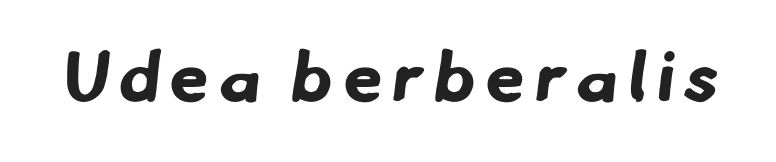
The image shows 71 px bold sans-serif type; set not underlined; low stroke contrast and a small x-height.
